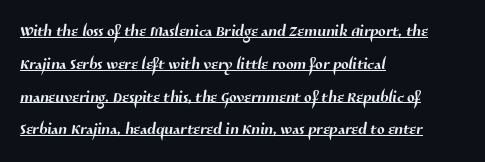
{"underline": "yes", "align": "left", "line_spacing": "normal", "line_spacing_ratio": 1.49, "letter_spacing": "normal", "letter_spacing_em": 0.0, "glyph_px": 22}
